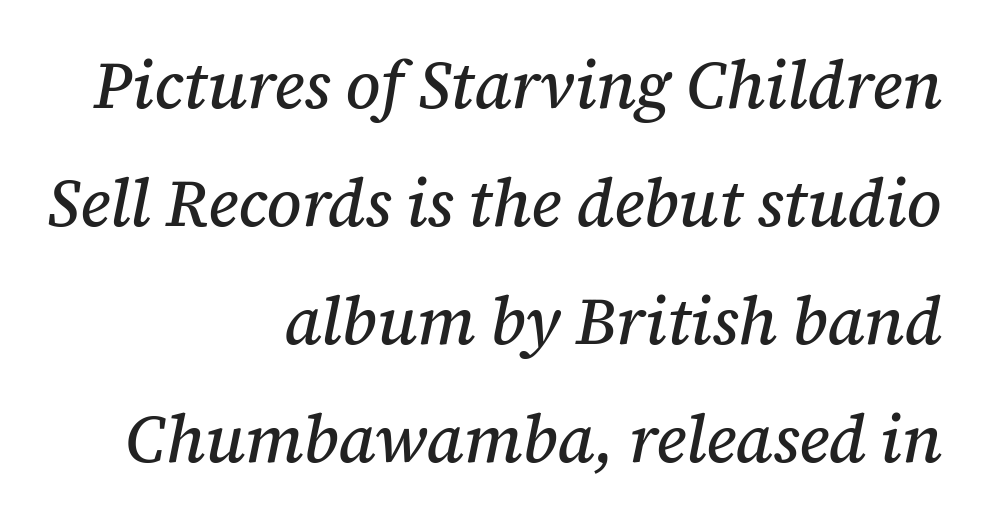
The image shows 66 px serif type, italic (leaning right); set right-aligned, line spacing 1.79x, normal letter spacing, not underlined; medium stroke contrast and a medium x-height.
